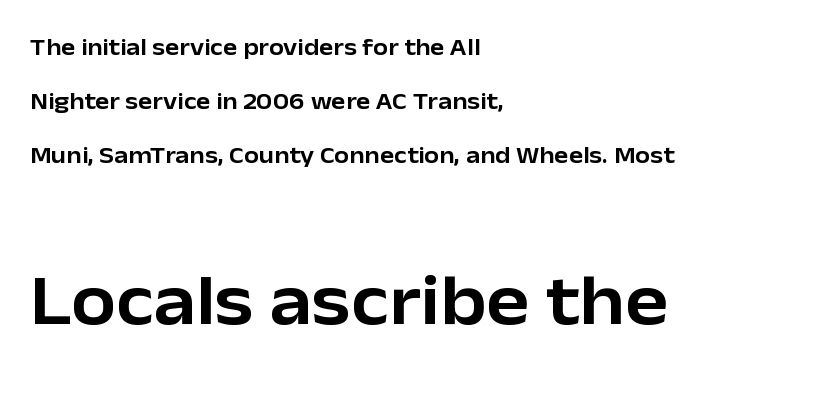
Q: Is the text italic (slanted)? A: No, it is upright.
Q: Is the typeface a serif or a sans-serif typeface? A: Sans-serif.
Q: Is the text underlined? A: No.
Q: How is the paragraph aligned? A: Left-aligned.
Q: Is the spacing between letters normal or unusually wide? A: Normal.
Q: Is the spacing between lines tight, normal or loose? A: Loose.
Q: Which block of text is set in a larger size, the first (top) or the second (bottom)? A: The second (bottom) one.
Q: Width (condensed, normal, or wide)? A: Normal.
Q: Stroke contrast? A: Low.
Q: x-height? A: Medium.
Q: Monospaced? A: No.
